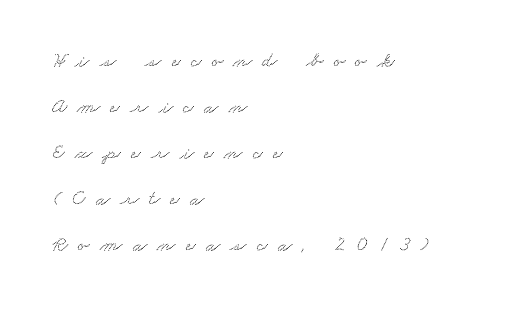
Which margin do the lines hug? The left one — the right edge is uneven. Between one letter and the next there's a generous, obvious gap. Nobody drew a line under any word here. Vertically, the passage feels expansive, rows floating well apart.
